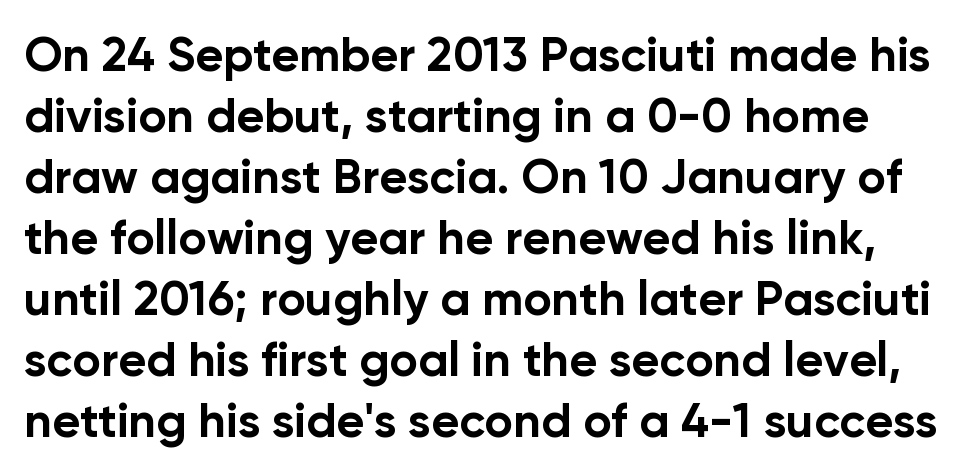
The image shows 48 px bold sans-serif type, upright; set normal line spacing (1.27x), normal letter spacing, not underlined; low stroke contrast and a medium x-height.
